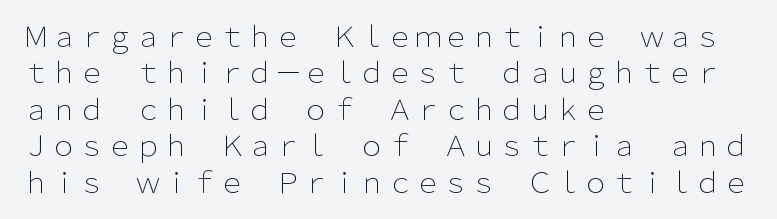
The image shows 28 px light sans-serif type, upright; set left-aligned, normal line spacing (1.3x), normal letter spacing, not underlined; low stroke contrast and a medium x-height.
